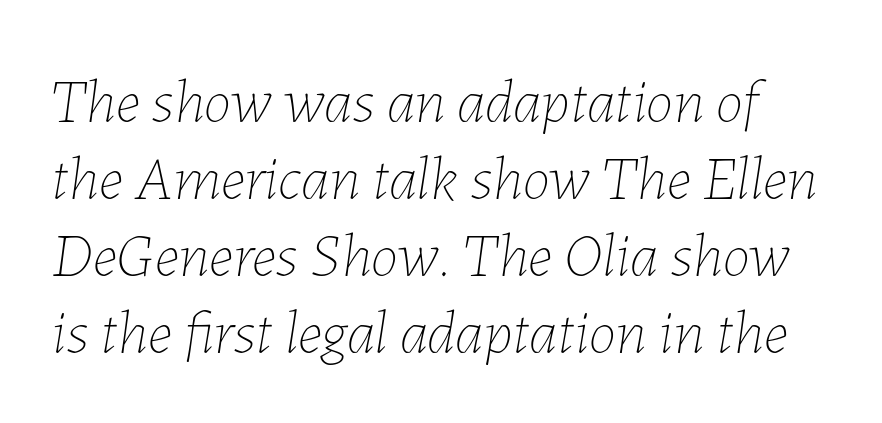
{"italic": "yes", "lean": "right", "slant_degrees": 7, "bold": "no", "weight": "thin", "width": "normal", "stroke_contrast": "low", "x_height": "medium", "monospaced": "no", "underline": "no", "line_spacing_ratio": 1.24, "letter_spacing": "normal", "letter_spacing_em": 0.0, "glyph_px": 62}
